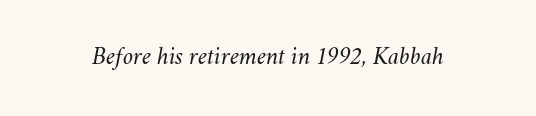
Q: Is the text bold? A: No.
Q: Is the text italic (slanted)? A: Yes, it leans right by about 11 degrees.
Q: Is the text underlined? A: No.
Q: Is the spacing between letters normal or unusually wide? A: Normal.
